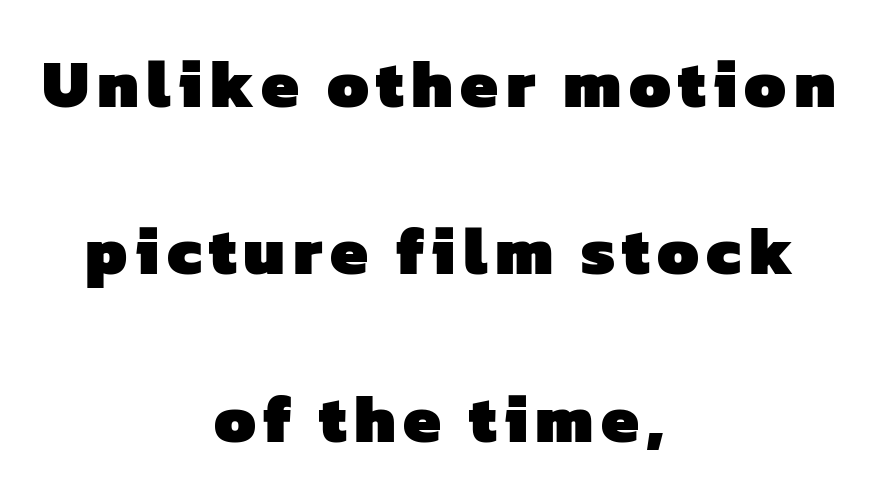
{"serif": "no", "bold": "yes", "weight": "heavy", "width": "normal", "stroke_contrast": "low", "x_height": "medium", "monospaced": "no", "underline": "no", "align": "center", "line_spacing": "loose", "line_spacing_ratio": 2.5, "glyph_px": 67}
